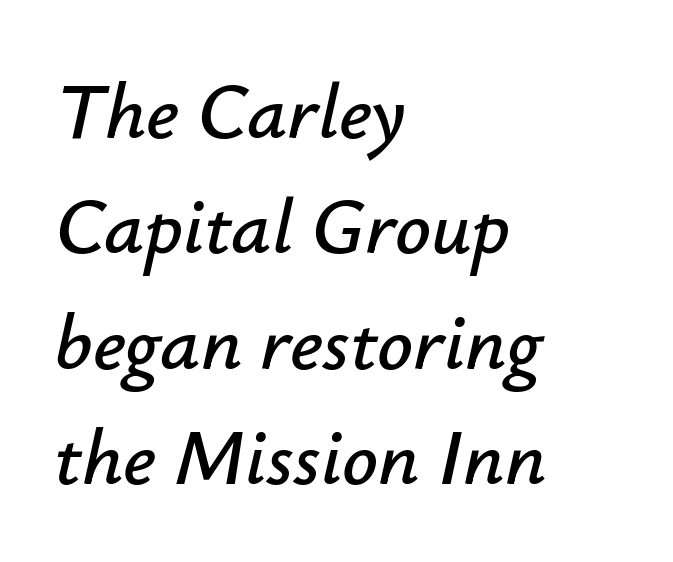
Q: Is the text italic (slanted)? A: Yes, it leans right by about 12 degrees.
Q: Is the text underlined? A: No.
Q: How is the paragraph aligned? A: Left-aligned.
Q: Is the spacing between letters normal or unusually wide? A: Normal.
Q: Is the spacing between lines tight, normal or loose? A: Normal.
Q: Width (condensed, normal, or wide)? A: Normal.
Q: Stroke contrast? A: Low.
Q: x-height? A: Small.
Q: Monospaced? A: No.
